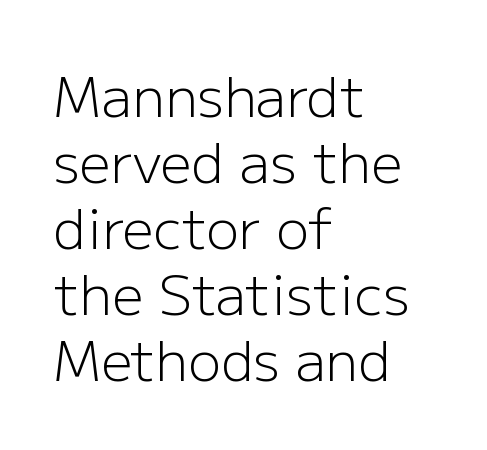
Posture: vertical. The strokes are not fattened; the text isn't bold. If you drew a ruler down the left edge, every line would touch it. Look at the bottom of the vertical strokes: they stop flat, with no serifs. Tracking here is standard; glyphs follow each other at the usual distance. Just letters on the line, the space beneath them empty.
